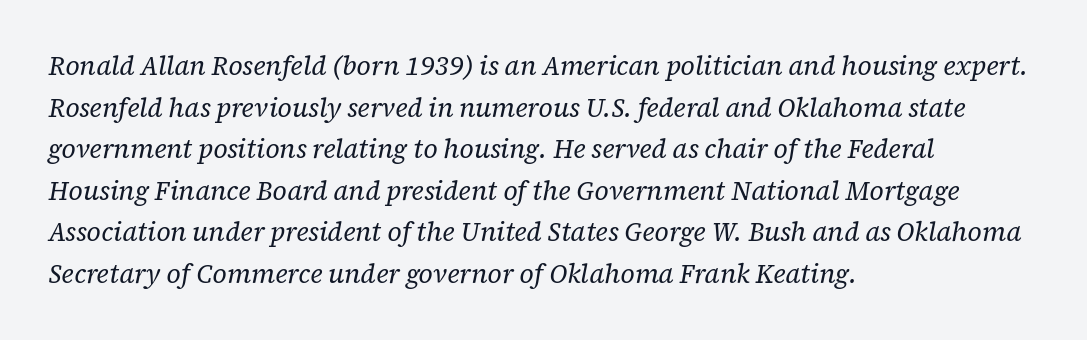
The image shows 26 px text type, italic (leaning right); set left-aligned, normal line spacing (1.6x), normal letter spacing, not underlined.
